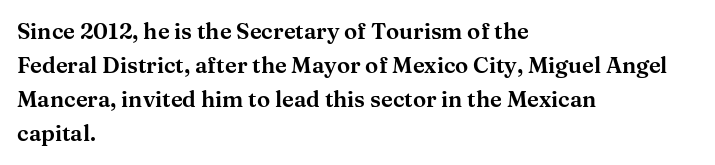
Students, observe: this is what conventionally led text looks like. This sample uses an upright cut, with every glyph sitting square on the baseline. A clean baseline with only descenders dipping below it. Each word holds together tightly as a unit, with standard inter-letter gaps.
